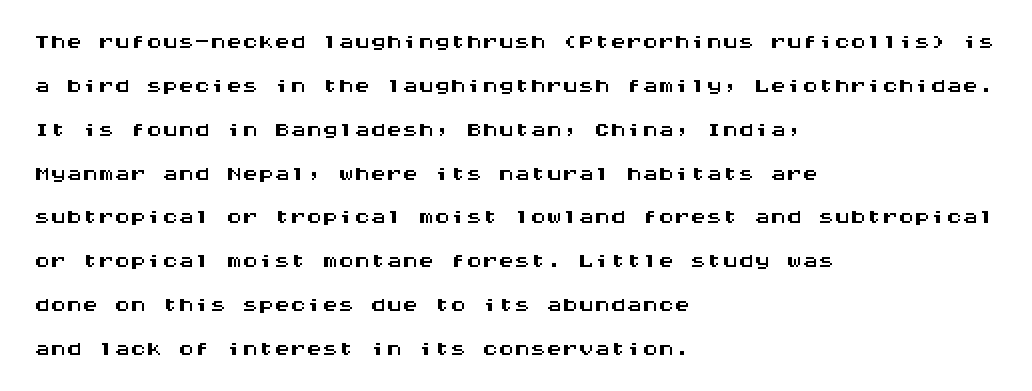
Here the designer chose a console-style face with uniform glyph widths. Quick note: underline off. In terms of leading, this rendering sits right in the middle. The type sits square on the baseline with zero lean.
